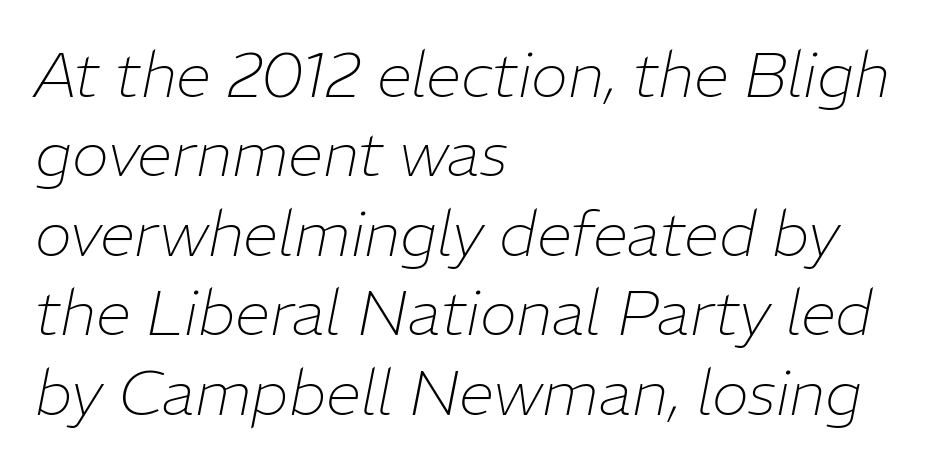
Is there much room between lines? A standard amount, neither cramped nor airy. Nobody touched the tracking dial on this one. Here the designer chose a conventional face with non-uniform glyph widths. Posture: slanted. Is the block centered? No — it sits flush against the left margin. Nothing heavy about these letters — not bold at all.
